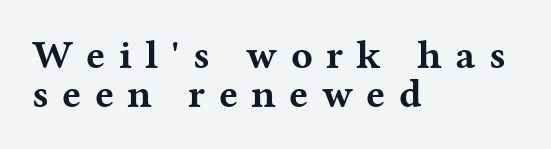
{"serif": "yes", "italic": "no", "bold": "yes", "weight": "bold", "width": "wide", "stroke_contrast": "medium", "x_height": "medium", "monospaced": "no", "underline": "no", "align": "left", "line_spacing": "tight", "line_spacing_ratio": 0.97, "letter_spacing": "wide", "letter_spacing_em": 0.33, "glyph_px": 40}
